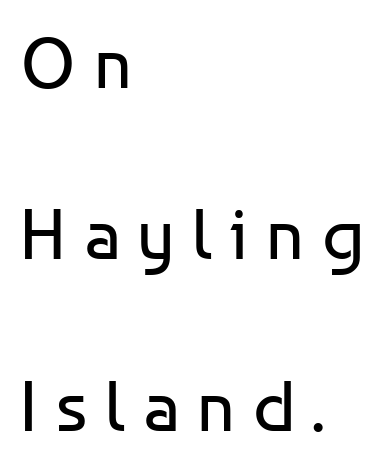
The image shows 72 px regular-weight sans-serif type, upright; set left-aligned, loose line spacing (2.38x), unusually wide letter spacing (+0.25 em), not underlined; low stroke contrast and a medium x-height.
